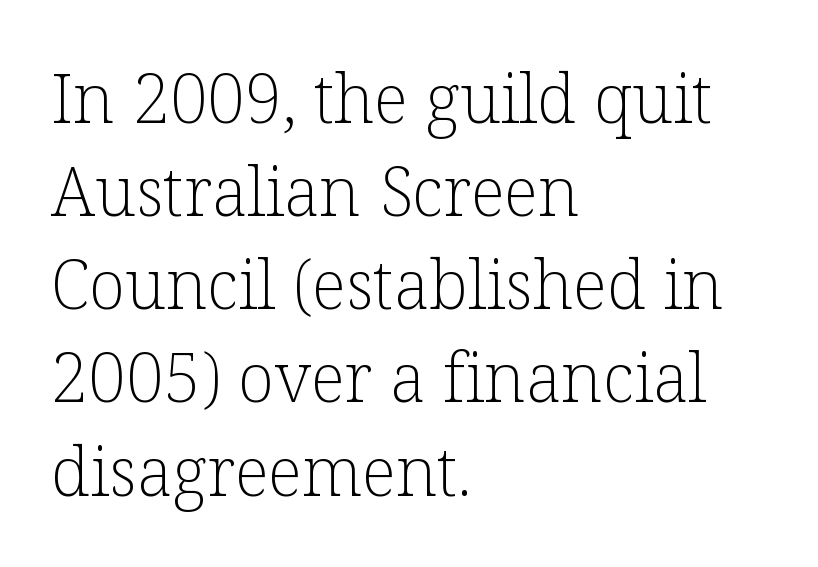
The rendering uses a moderate line-height, typical for paragraphs. No heavy texture on the line: the type isn't bold. One-word summary of the alignment: left. Small tapered or slab feet sit at the stroke ends, so this counts as serif. Looks like regular typesetting: each glyph gets only the width it needs.
